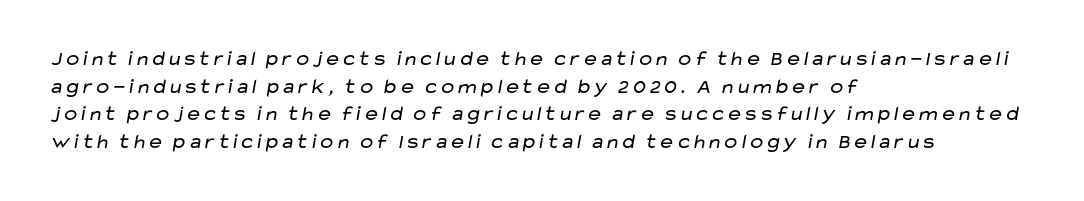
Q: Is the text bold? A: No.
Q: Is the text underlined? A: No.
Q: How is the paragraph aligned? A: Left-aligned.
Q: Is the spacing between letters normal or unusually wide? A: Normal.
Q: Is the spacing between lines tight, normal or loose? A: Normal.
